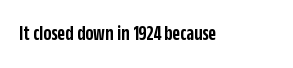
Typesetter's note: demi weight, one step under bold. The specimen omits any rule beneath the text block's lines. Is there any slant? The stems are plumb. Does extra space separate the letters? No, they use regular spacing.
